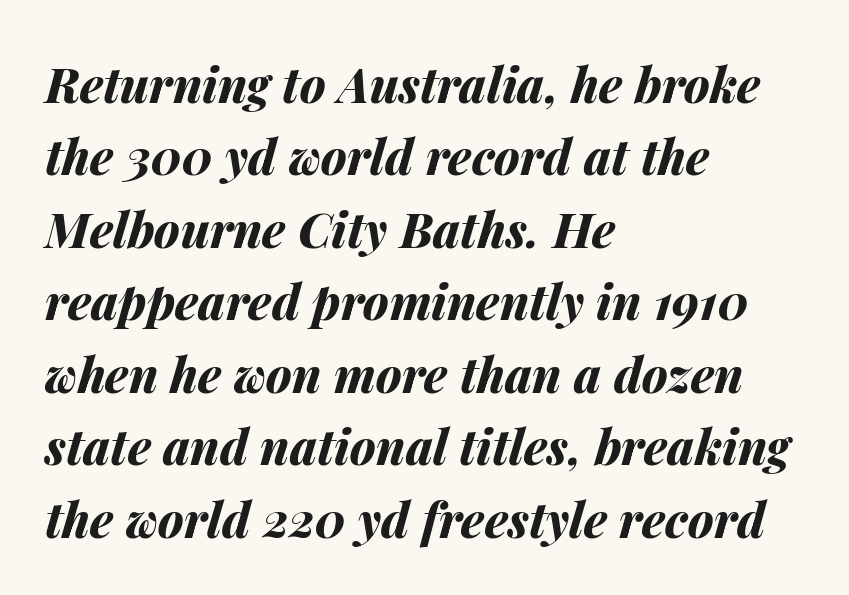
The image shows 48 px bold type, italic (leaning right); set left-aligned, normal line spacing (1.51x), normal letter spacing, not underlined; medium stroke contrast and a medium x-height.
